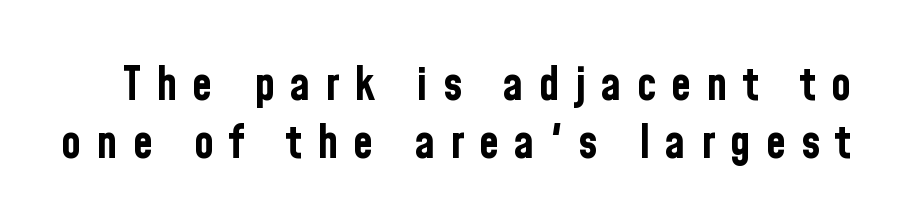
Q: Is the text bold? A: Yes.
Q: Is the text italic (slanted)? A: No, it is upright.
Q: Is the typeface a serif or a sans-serif typeface? A: Sans-serif.
Q: Is the text underlined? A: No.
Q: Is the spacing between letters normal or unusually wide? A: Unusually wide.
Q: Is the spacing between lines tight, normal or loose? A: Normal.
Q: Width (condensed, normal, or wide)? A: Condensed.
Q: Stroke contrast? A: Low.
Q: x-height? A: Medium.
Q: Monospaced? A: No.
